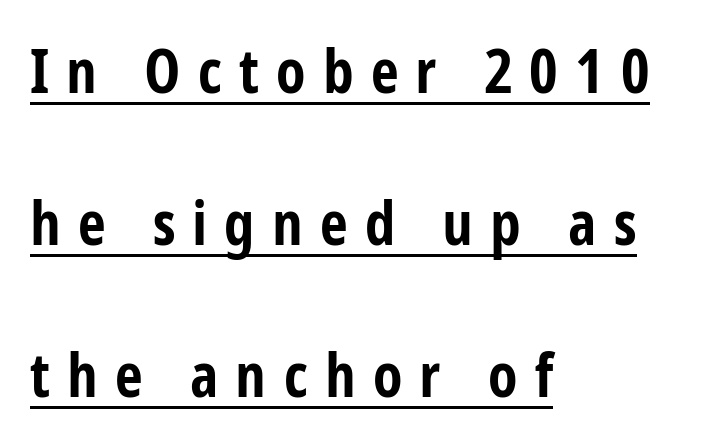
The image shows 61 px bold, condensed sans-serif type, upright; set left-aligned, loose line spacing (2.49x), unusually wide letter spacing (+0.28 em), underlined; low stroke contrast and a medium x-height.
